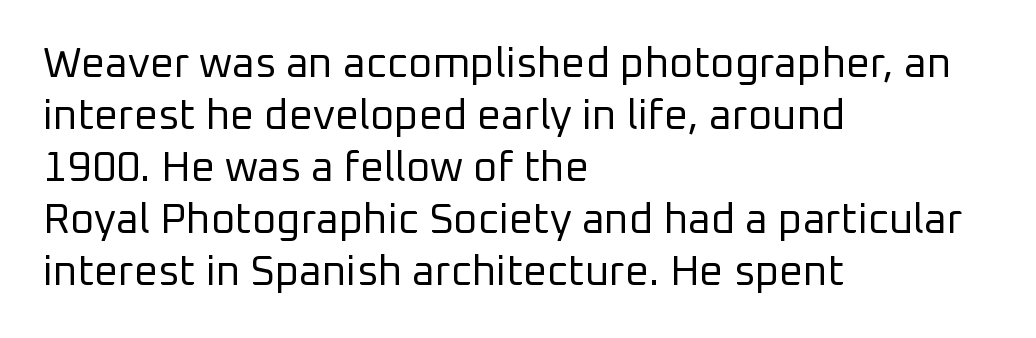
The image shows 42 px regular-weight sans-serif type, upright; set left-aligned, line spacing 1.24x, normal letter spacing, not underlined; low stroke contrast and a medium x-height.
